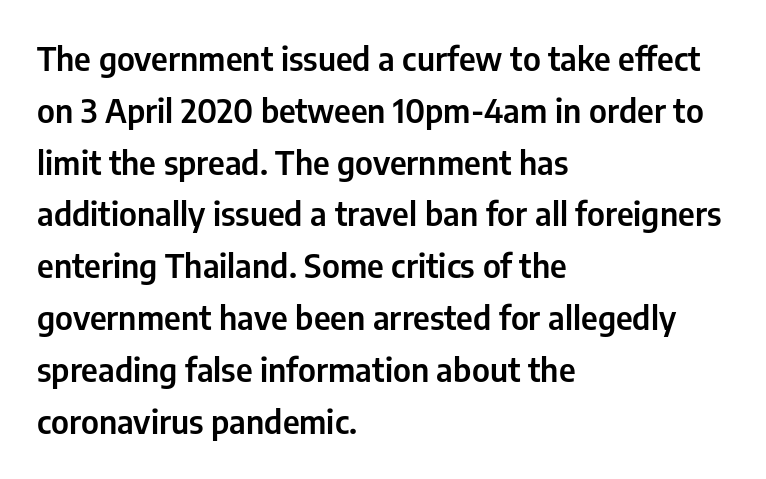
Q: Is the text italic (slanted)? A: No, it is upright.
Q: Is the typeface a serif or a sans-serif typeface? A: Sans-serif.
Q: Is the text underlined? A: No.
Q: How is the paragraph aligned? A: Left-aligned.
Q: Is the spacing between letters normal or unusually wide? A: Normal.
Q: Is the spacing between lines tight, normal or loose? A: Normal.
Q: Width (condensed, normal, or wide)? A: Condensed.
Q: Stroke contrast? A: Low.
Q: x-height? A: Medium.
Q: Monospaced? A: No.
